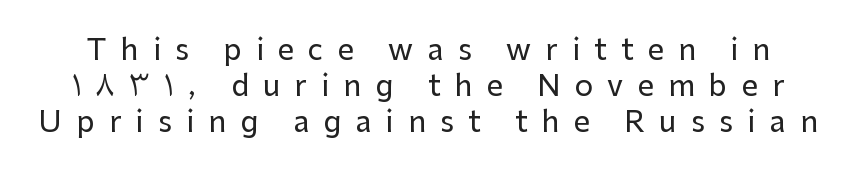
The image shows 29 px sans-serif type, upright; set line spacing 1.24x, unusually wide letter spacing (+0.49 em), not underlined; low stroke contrast and a medium x-height.
